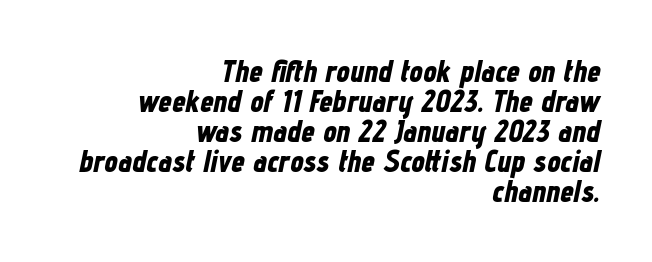
{"italic": "yes", "lean": "right", "slant_degrees": 12, "bold": "yes", "weight": "bold", "width": "condensed", "stroke_contrast": "low", "x_height": "medium", "monospaced": "no", "underline": "no", "align": "right", "line_spacing": "tight", "line_spacing_ratio": 1.0, "letter_spacing": "normal", "letter_spacing_em": 0.0, "glyph_px": 30}
